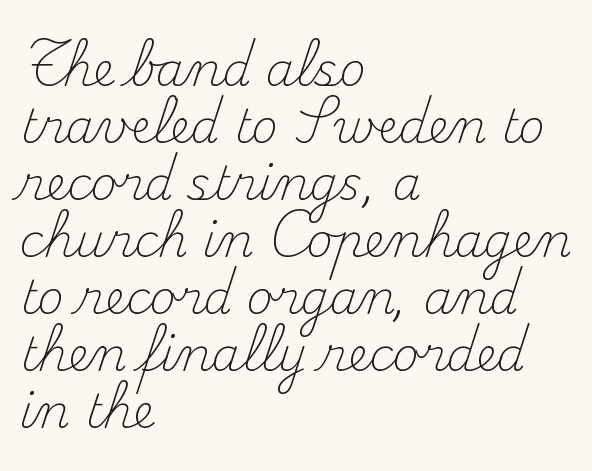
Q: Is the text bold? A: No.
Q: Is the text italic (slanted)? A: Yes.
Q: Is the typeface a serif or a sans-serif typeface? A: Serif.
Q: Is the text underlined? A: No.
Q: How is the paragraph aligned? A: Left-aligned.
Q: Is the spacing between letters normal or unusually wide? A: Normal.
Q: Width (condensed, normal, or wide)? A: Normal.
Q: Stroke contrast? A: Medium.
Q: x-height? A: Small.
Q: Monospaced? A: No.
